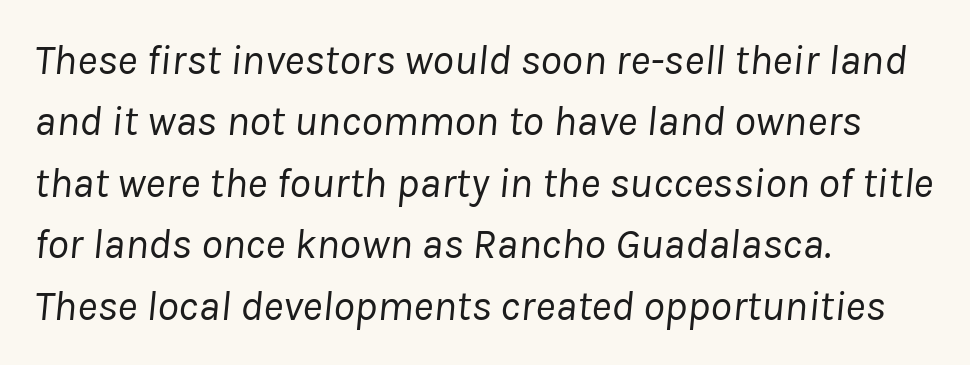
The image shows 43 px regular-weight type, italic (leaning right); set left-aligned, normal line spacing (1.43x), normal letter spacing, not underlined; low stroke contrast and a medium x-height.
